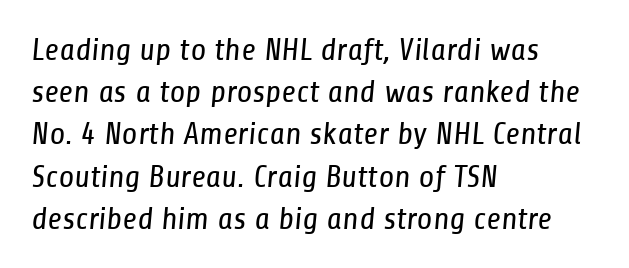
The image shows 32 px regular-weight, condensed sans-serif type; set left-aligned, normal line spacing (1.32x), normal letter spacing, not underlined; low stroke contrast and a medium x-height.
